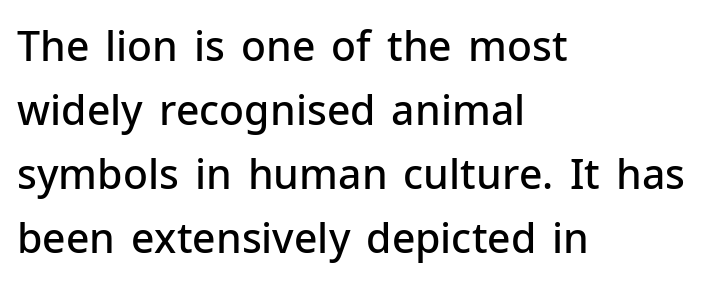
The image shows 41 px semibold sans-serif type, upright; set left-aligned, normal line spacing (1.56x), normal letter spacing, not underlined; low stroke contrast and a medium x-height.
